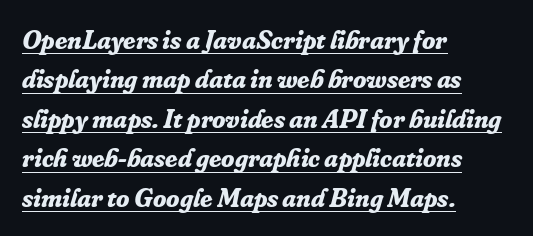
Q: Is the text bold? A: Yes.
Q: Is the text italic (slanted)? A: Yes, it leans right by about 16 degrees.
Q: Is the text underlined? A: Yes.
Q: How is the paragraph aligned? A: Left-aligned.
Q: Is the spacing between letters normal or unusually wide? A: Normal.
Q: Is the spacing between lines tight, normal or loose? A: Normal.
